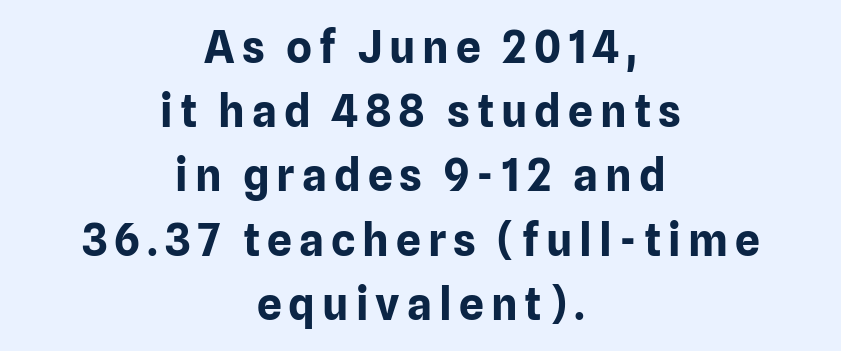
The rendering uses natural spacing where letterforms have individual widths. The type sits square on the baseline with zero lean. Where is the straight margin? There isn't one; the lines are centered. Whoever set this chose a conventional vertical rhythm. Stroke terminals: plain, sans-serif.
